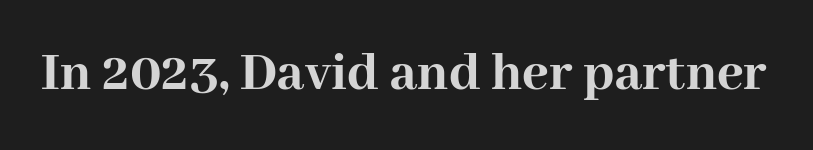
{"serif": "yes", "italic": "no", "bold": "yes", "weight": "semibold", "width": "normal", "stroke_contrast": "high", "x_height": "medium", "monospaced": "no", "underline": "no", "letter_spacing": "normal", "letter_spacing_em": 0.0, "glyph_px": 57}
